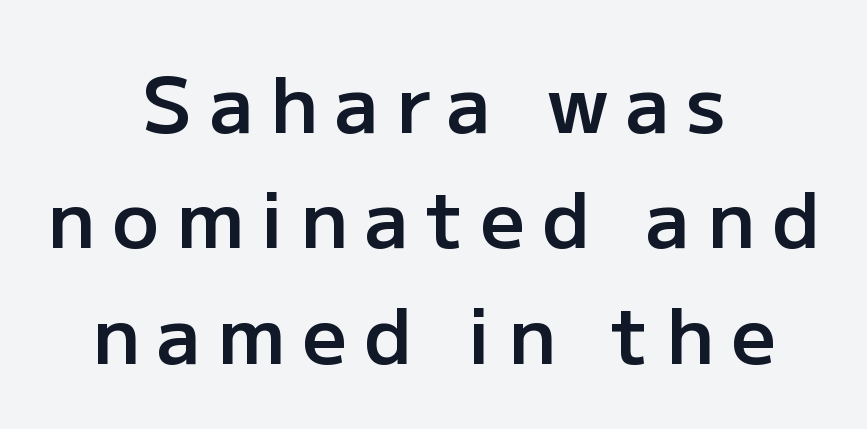
{"serif": "no", "italic": "no", "bold": "semi", "weight": "semibold", "width": "normal", "stroke_contrast": "low", "x_height": "medium", "monospaced": "no", "underline": "no", "align": "center", "line_spacing": "normal", "line_spacing_ratio": 1.48, "letter_spacing": "wide", "letter_spacing_em": 0.22, "glyph_px": 78}
